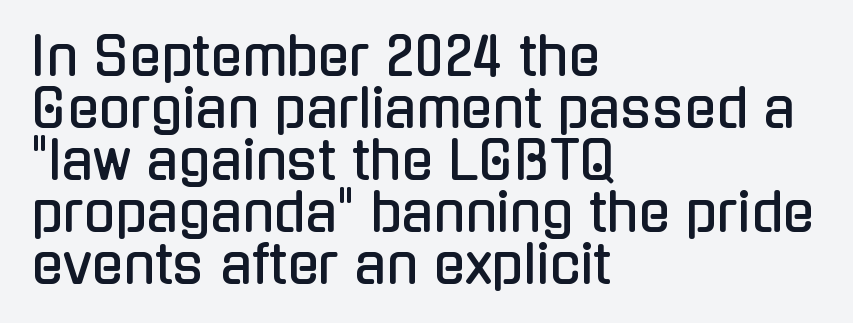
Q: Is the text italic (slanted)? A: No, it is upright.
Q: Is the typeface a serif or a sans-serif typeface? A: Sans-serif.
Q: Is the text underlined? A: No.
Q: How is the paragraph aligned? A: Left-aligned.
Q: Is the spacing between letters normal or unusually wide? A: Normal.
Q: Is the spacing between lines tight, normal or loose? A: Tight.
Q: Width (condensed, normal, or wide)? A: Condensed.
Q: Stroke contrast? A: Low.
Q: x-height? A: Medium.
Q: Monospaced? A: No.
